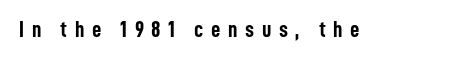
The image shows 23 px bold type, upright; set unusually wide letter spacing (+0.33 em), not underlined.
